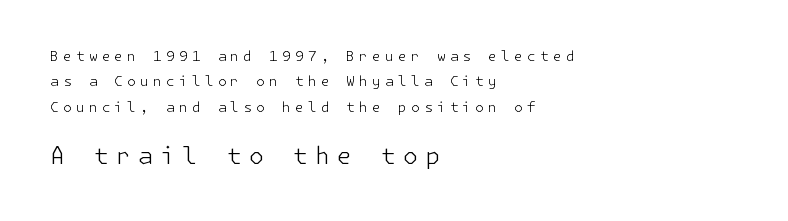
{"italic": "no", "bold": "no", "underline": "no", "align": "left", "line_spacing_ratio": 1.81, "letter_spacing": "wide", "letter_spacing_em": 0.3, "larger_block": "second", "size_ratio": 1.71, "glyph_px": 24}
